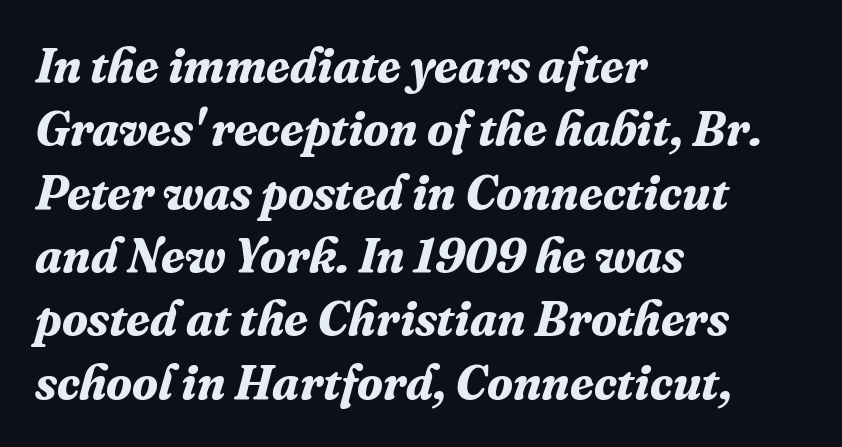
{"serif": "yes", "italic": "yes", "lean": "right", "slant_degrees": 16, "bold": "yes", "weight": "bold", "width": "normal", "stroke_contrast": "medium", "x_height": "medium", "monospaced": "no", "underline": "no", "align": "left", "line_spacing": "normal", "line_spacing_ratio": 1.32, "letter_spacing": "normal", "letter_spacing_em": 0.0, "glyph_px": 48}
